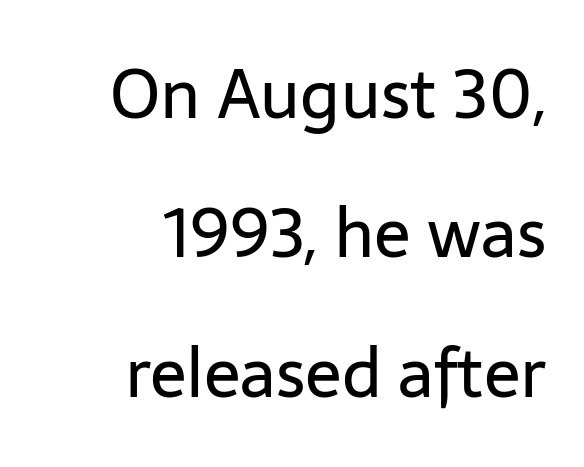
{"serif": "no", "italic": "no", "bold": "no", "weight": "regular", "width": "normal", "stroke_contrast": "low", "x_height": "medium", "monospaced": "no", "underline": "no", "align": "right", "line_spacing": "loose", "line_spacing_ratio": 2.05, "letter_spacing": "normal", "letter_spacing_em": 0.0, "glyph_px": 68}
